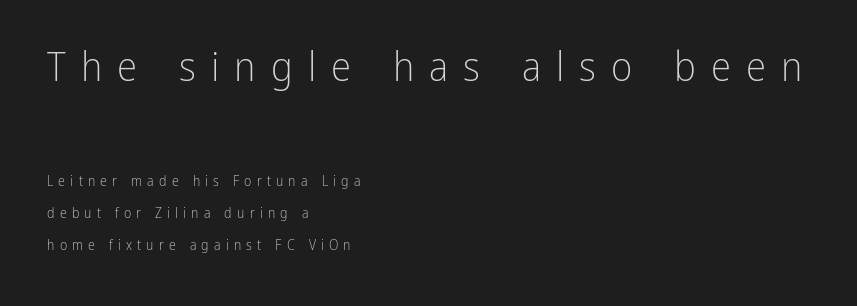
Q: Is the text bold? A: No.
Q: Is the text italic (slanted)? A: No, it is upright.
Q: Is the typeface a serif or a sans-serif typeface? A: Sans-serif.
Q: Is the text underlined? A: No.
Q: How is the paragraph aligned? A: Left-aligned.
Q: Is the spacing between letters normal or unusually wide? A: Unusually wide.
Q: Is the spacing between lines tight, normal or loose? A: Loose.
Q: Which block of text is set in a larger size, the first (top) or the second (bottom)? A: The first (top) one.
Q: Width (condensed, normal, or wide)? A: Condensed.
Q: Stroke contrast? A: Low.
Q: x-height? A: Medium.
Q: Monospaced? A: No.
